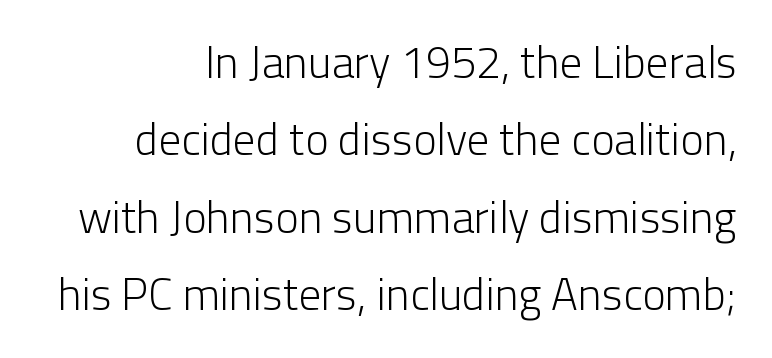
{"serif": "no", "italic": "no", "bold": "no", "weight": "light", "width": "normal", "stroke_contrast": "low", "x_height": "medium", "monospaced": "no", "underline": "no", "align": "right", "line_spacing_ratio": 1.72, "letter_spacing": "normal", "letter_spacing_em": 0.0, "glyph_px": 45}
